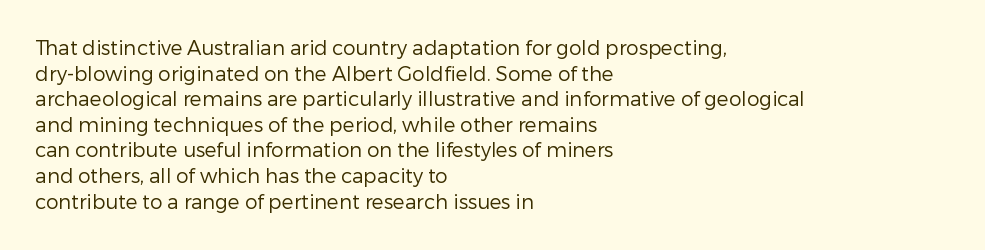
{"italic": "no", "bold": "no", "underline": "no", "align": "left", "line_spacing": "normal", "line_spacing_ratio": 1.28, "letter_spacing": "normal", "letter_spacing_em": 0.0, "glyph_px": 20}
